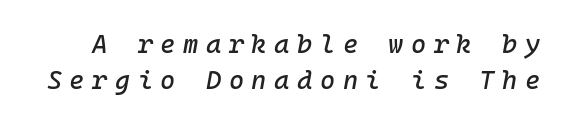
{"italic": "yes", "lean": "right", "slant_degrees": 10, "underline": "no", "line_spacing": "normal", "line_spacing_ratio": 1.37, "letter_spacing": "wide", "letter_spacing_em": 0.29, "glyph_px": 26}
